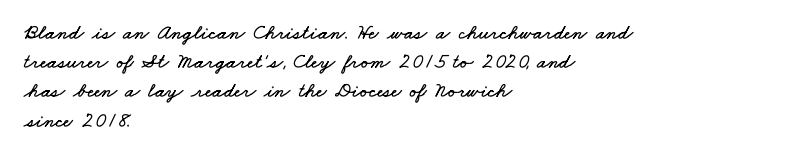
The image shows 21 px text type; set left-aligned, normal line spacing (1.39x), normal letter spacing, not underlined.
